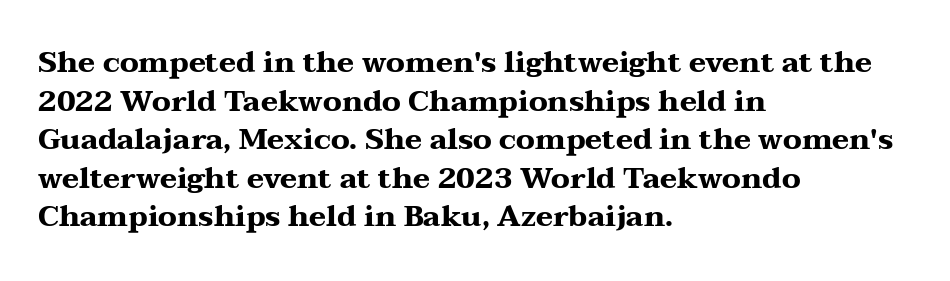
Descenders hang freely into open space. Summary of weight: heavy, a full bold. Letterform terminals end in serifs throughout the passage. Evenly set lines give the paragraph a standard silhouette. A roman cut, with each character standing at attention.
